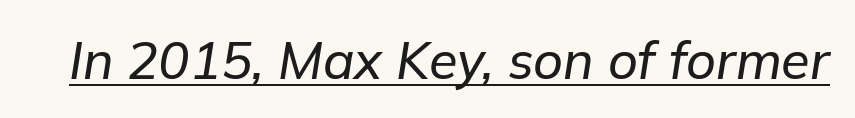
There's an unmistakable incline to the writing here. Caption: lettering with a line underneath. The face used here is proportionally spaced, like ordinary book or web type. Tracking here is standard; glyphs follow each other at the usual distance.
